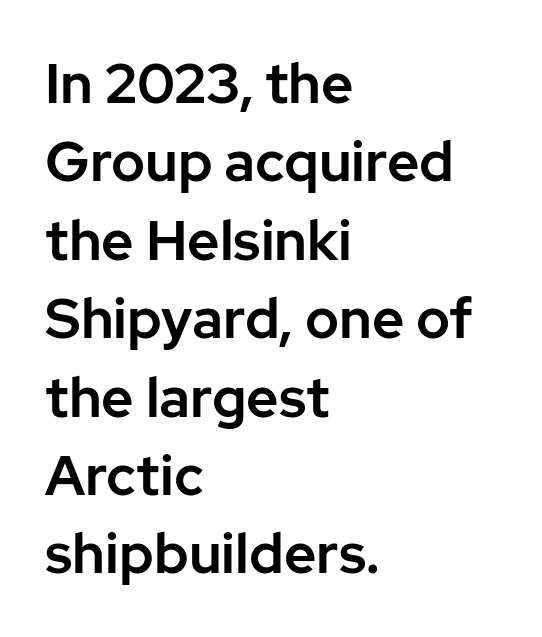
Q: Is the text italic (slanted)? A: No, it is upright.
Q: Is the typeface a serif or a sans-serif typeface? A: Sans-serif.
Q: Is the text underlined? A: No.
Q: How is the paragraph aligned? A: Left-aligned.
Q: Is the spacing between letters normal or unusually wide? A: Normal.
Q: Is the spacing between lines tight, normal or loose? A: Normal.
Q: Width (condensed, normal, or wide)? A: Normal.
Q: Stroke contrast? A: Low.
Q: x-height? A: Medium.
Q: Monospaced? A: No.
